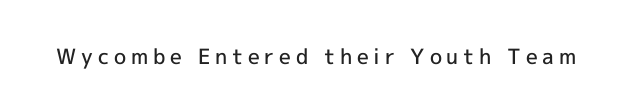
The image shows 21 px text type, upright; set unusually wide letter spacing (+0.23 em), not underlined.
